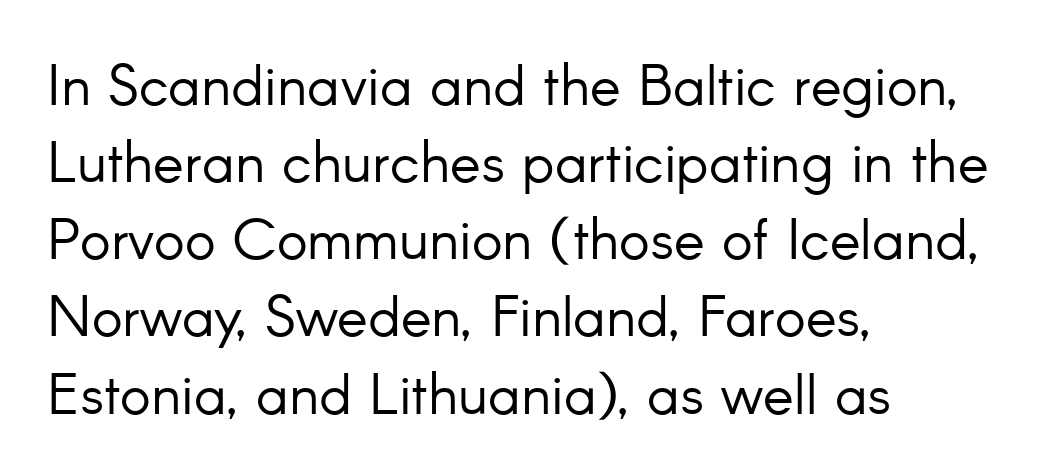
{"serif": "no", "italic": "no", "bold": "no", "weight": "light", "width": "normal", "stroke_contrast": "low", "x_height": "small", "monospaced": "no", "underline": "no", "align": "left", "line_spacing": "normal", "line_spacing_ratio": 1.33, "letter_spacing": "normal", "letter_spacing_em": 0.0, "glyph_px": 58}
